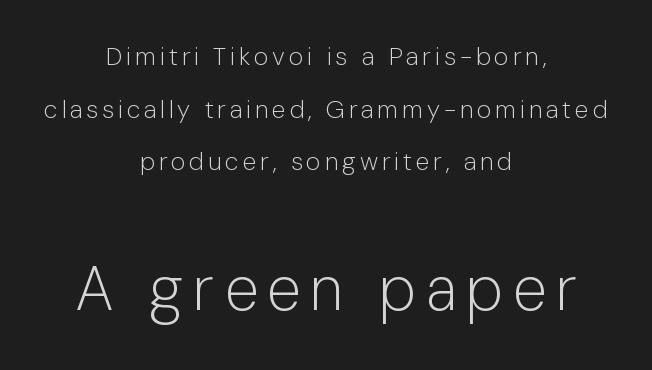
The image shows 62 px light sans-serif type, upright; set centered, loose line spacing (2.11x), not underlined; the second (bottom) block is 2.48x larger; low stroke contrast and a medium x-height.
